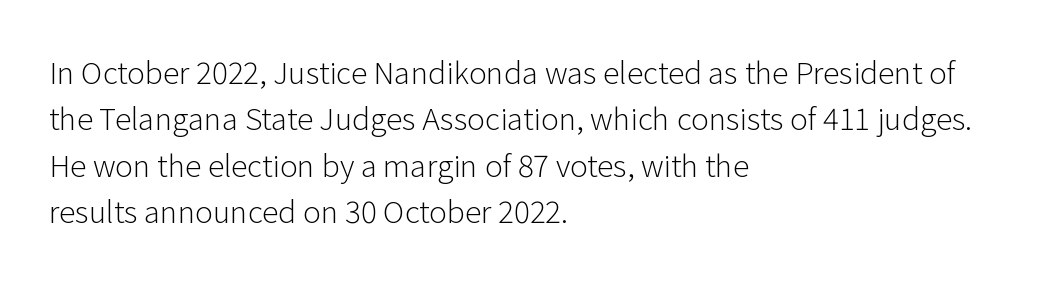
The image shows 30 px light sans-serif type, upright; set left-aligned, normal line spacing (1.55x), normal letter spacing, not underlined; low stroke contrast and a medium x-height.
